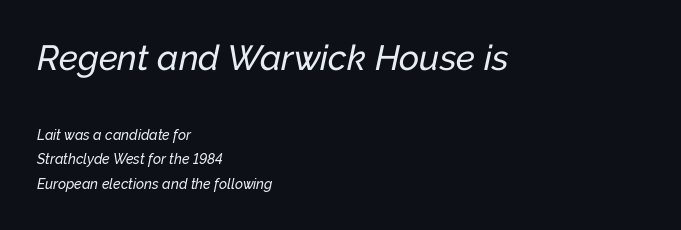
Q: Is the text italic (slanted)? A: Yes, it leans right by about 12 degrees.
Q: Is the text underlined? A: No.
Q: How is the paragraph aligned? A: Left-aligned.
Q: Is the spacing between letters normal or unusually wide? A: Normal.
Q: Which block of text is set in a larger size, the first (top) or the second (bottom)? A: The first (top) one.
Q: Width (condensed, normal, or wide)? A: Normal.
Q: Stroke contrast? A: Low.
Q: x-height? A: Medium.
Q: Monospaced? A: No.
